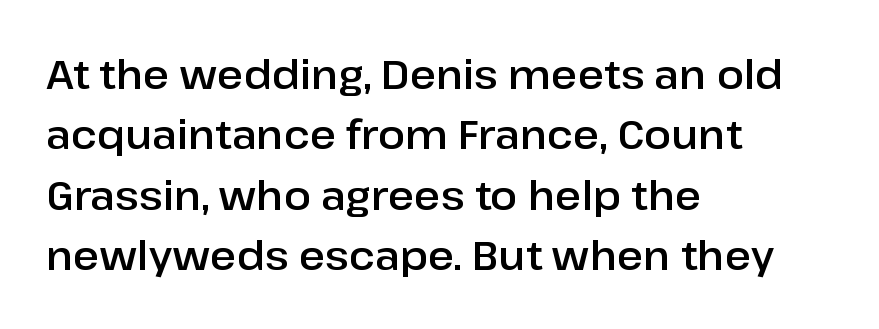
The image shows 40 px sans-serif type, upright; set left-aligned, normal line spacing (1.51x), normal letter spacing, not underlined; low stroke contrast and a medium x-height.
